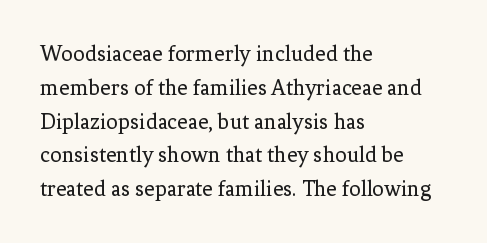
Just letters on the line, the space beneath them empty. Evenly set lines give the paragraph a standard silhouette. Heft: none added — not bold. Notice how the passage keeps a crisp vertical edge on the left only. No extra tracking has been applied to these lines. A roman cut, with each character standing at attention.
